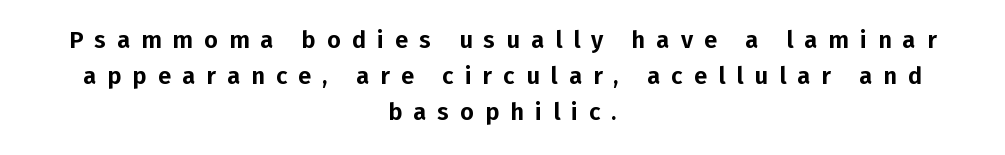
Interline gaps are of average width in this sample. Do the letters lean? They stand straight. The line texture is sparse and dotted thanks to wide tracking. A student would call this center alignment; a typographer would say set centered. Quick note: underline off.
